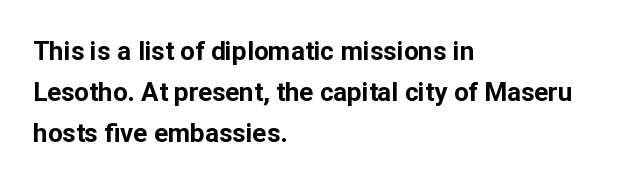
The image shows 26 px bold type, upright; set left-aligned, normal line spacing (1.57x), normal letter spacing, not underlined.
